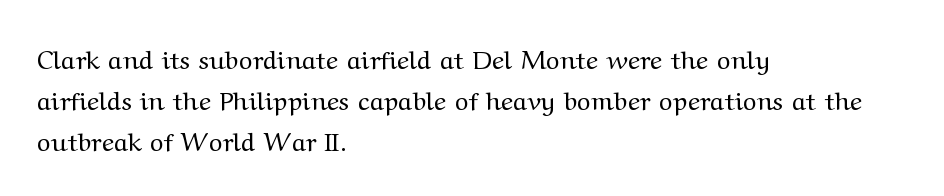
The words here are not underlined. Unbolded letterforms with no extra heft. Quick note: interline space is typical. These lines stack with their left ends in a neat column. Ordinary non-slanted type is in use. Here the glyphs are tracked normally, forming tight word shapes.
